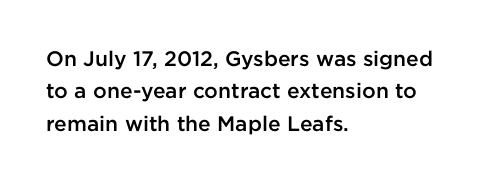
Q: Is the text bold? A: Semi-bold.
Q: Is the text italic (slanted)? A: No, it is upright.
Q: Is the text underlined? A: No.
Q: How is the paragraph aligned? A: Left-aligned.
Q: Is the spacing between letters normal or unusually wide? A: Normal.
Q: Is the spacing between lines tight, normal or loose? A: Normal.
